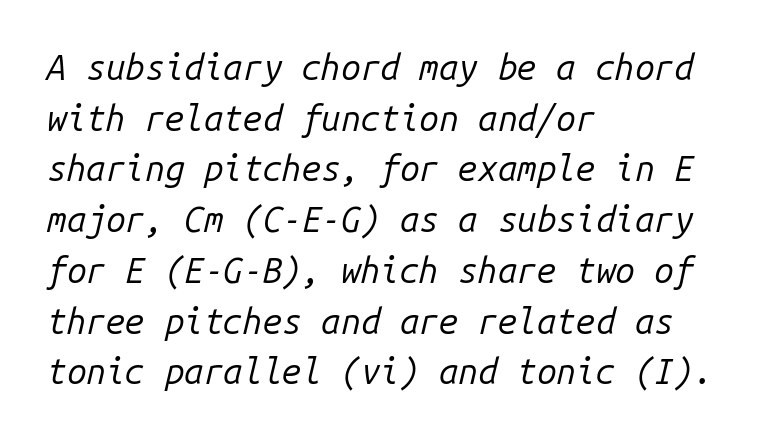
{"italic": "yes", "lean": "right", "slant_degrees": 14, "bold": "no", "weight": "regular", "width": "normal", "stroke_contrast": "low", "x_height": "medium", "monospaced": "yes", "underline": "no", "align": "left", "line_spacing": "normal", "line_spacing_ratio": 1.45, "letter_spacing": "normal", "letter_spacing_em": 0.0, "glyph_px": 35}
